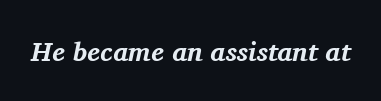
The image shows 27 px bold type, italic (leaning right); set normal letter spacing, not underlined.
